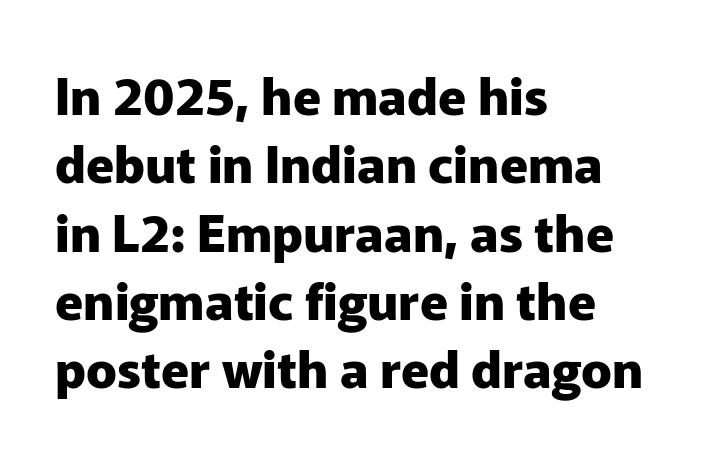
This is the regular roman posture of the typeface. Descenders are the only things crossing below the line. The face used here is proportionally spaced, like ordinary book or web type. Emphasis by weight is at full strength: bold. Leftover space on each line is placed entirely after the last word.
